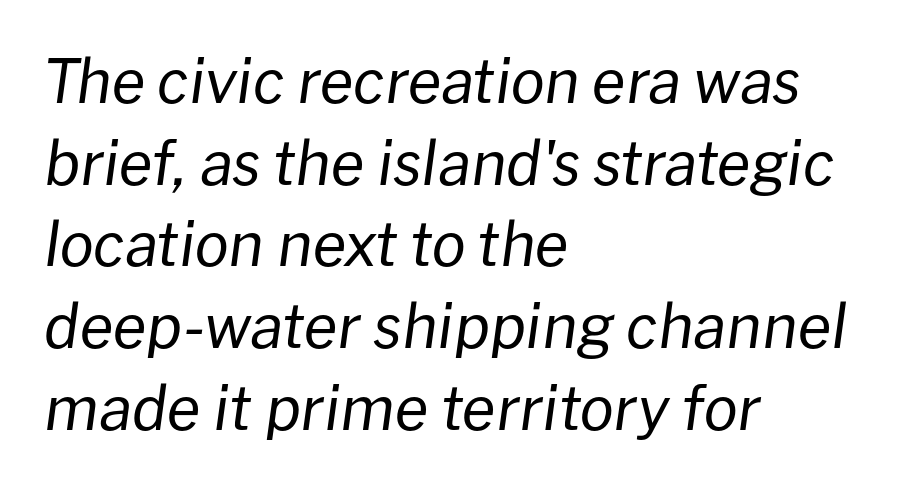
{"italic": "yes", "lean": "right", "slant_degrees": 8, "bold": "no", "weight": "regular", "width": "normal", "stroke_contrast": "low", "x_height": "medium", "monospaced": "no", "underline": "no", "align": "left", "line_spacing": "normal", "line_spacing_ratio": 1.34, "letter_spacing": "normal", "letter_spacing_em": 0.0, "glyph_px": 61}
